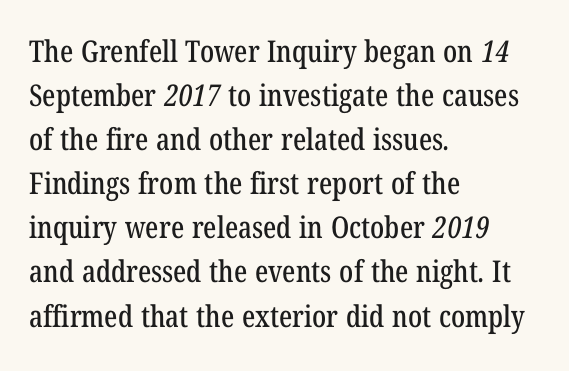
Q: Is the typeface a serif or a sans-serif typeface? A: Serif.
Q: Is the text underlined? A: No.
Q: How is the paragraph aligned? A: Left-aligned.
Q: Is the spacing between letters normal or unusually wide? A: Normal.
Q: Is the spacing between lines tight, normal or loose? A: Normal.
Q: Width (condensed, normal, or wide)? A: Condensed.
Q: Stroke contrast? A: Low.
Q: x-height? A: Medium.
Q: Monospaced? A: No.
